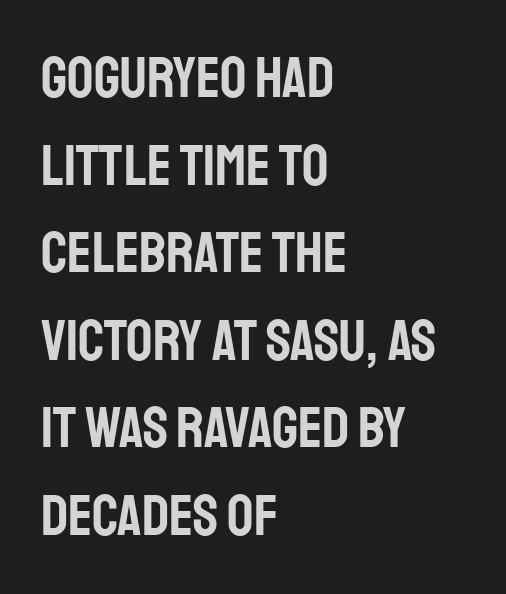
Q: Is the text italic (slanted)? A: No, it is upright.
Q: Is the typeface a serif or a sans-serif typeface? A: Sans-serif.
Q: Is the text underlined? A: No.
Q: How is the paragraph aligned? A: Left-aligned.
Q: Is the spacing between letters normal or unusually wide? A: Normal.
Q: Is the spacing between lines tight, normal or loose? A: Normal.
Q: Width (condensed, normal, or wide)? A: Condensed.
Q: Stroke contrast? A: Low.
Q: x-height? A: Large.
Q: Monospaced? A: No.
